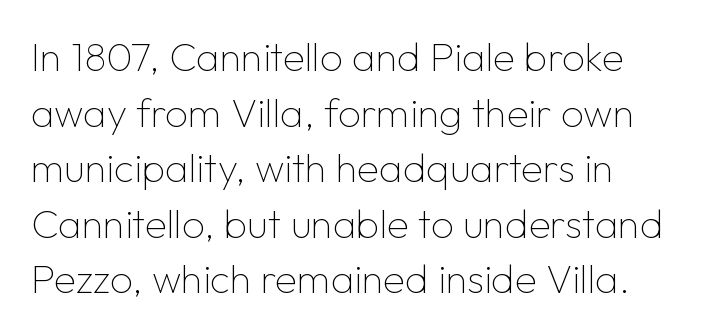
Normally led — the rows are evenly, conventionally spaced. This sample uses an upright cut, with every glyph sitting square on the baseline. A typesetter would call this proportional, since set widths differ per character. The type is set solid horizontally, with unmodified tracking. The string is rendered with underlining switched off.
